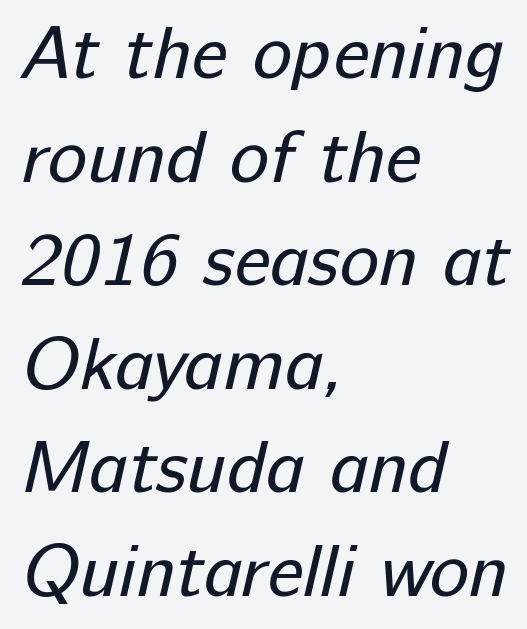
Q: Is the text bold? A: No.
Q: Is the typeface a serif or a sans-serif typeface? A: Sans-serif.
Q: Is the text underlined? A: No.
Q: How is the paragraph aligned? A: Left-aligned.
Q: Is the spacing between letters normal or unusually wide? A: Normal.
Q: Is the spacing between lines tight, normal or loose? A: Normal.
Q: Width (condensed, normal, or wide)? A: Normal.
Q: Stroke contrast? A: Low.
Q: x-height? A: Medium.
Q: Monospaced? A: No.
